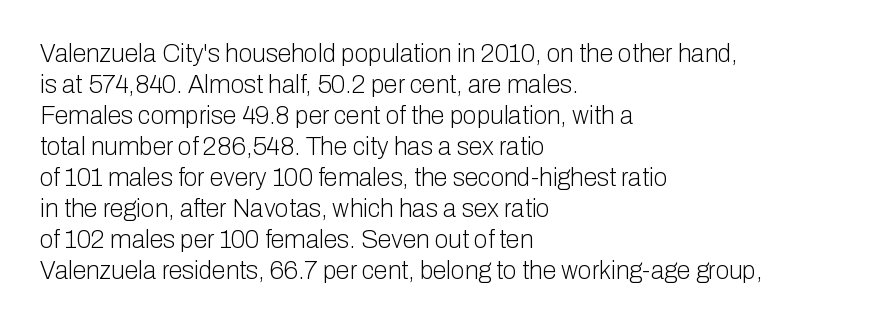
Q: Is the text bold? A: No.
Q: Is the text italic (slanted)? A: No, it is upright.
Q: Is the text underlined? A: No.
Q: How is the paragraph aligned? A: Left-aligned.
Q: Is the spacing between letters normal or unusually wide? A: Normal.
